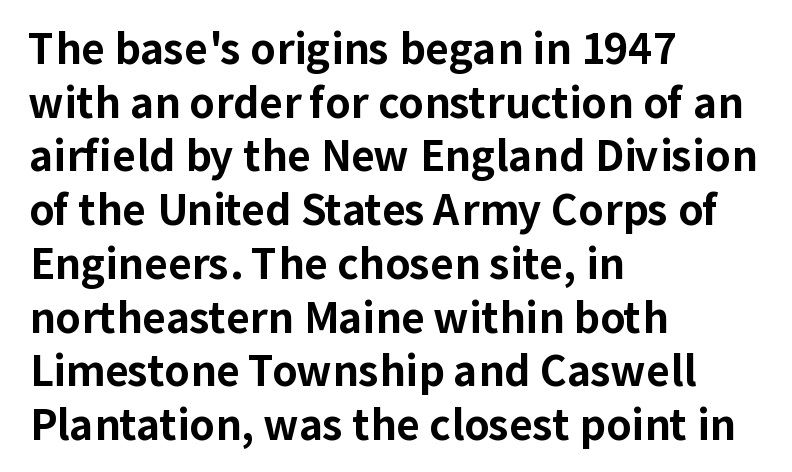
{"serif": "no", "italic": "no", "bold": "yes", "weight": "bold", "width": "normal", "stroke_contrast": "low", "x_height": "medium", "monospaced": "no", "underline": "no", "align": "left", "line_spacing": "normal", "line_spacing_ratio": 1.31, "letter_spacing": "normal", "letter_spacing_em": 0.0, "glyph_px": 41}
